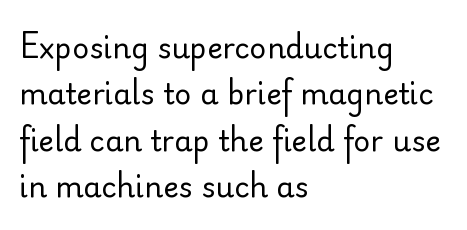
The image shows 29 px regular-weight sans-serif type, upright; set left-aligned, normal line spacing (1.6x), normal letter spacing, not underlined; low stroke contrast and a small x-height.
